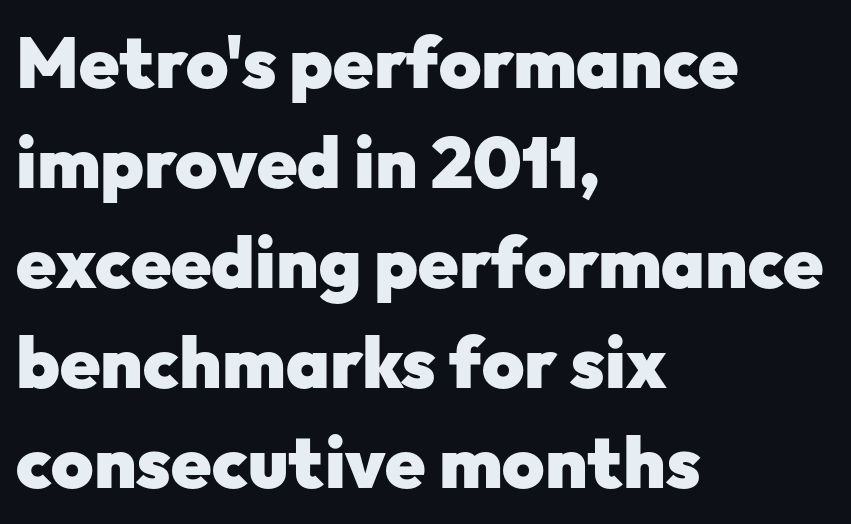
{"serif": "no", "italic": "no", "bold": "yes", "weight": "heavy", "width": "normal", "stroke_contrast": "low", "x_height": "medium", "monospaced": "no", "underline": "no", "align": "left", "line_spacing": "normal", "line_spacing_ratio": 1.39, "letter_spacing": "normal", "letter_spacing_em": 0.0, "glyph_px": 72}
